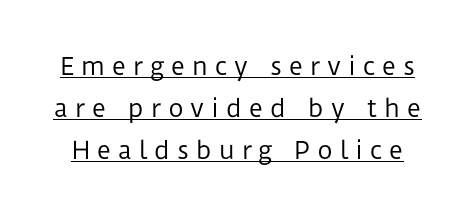
{"italic": "no", "bold": "no", "underline": "yes", "line_spacing_ratio": 1.74, "letter_spacing": "wide", "letter_spacing_em": 0.29, "glyph_px": 24}
